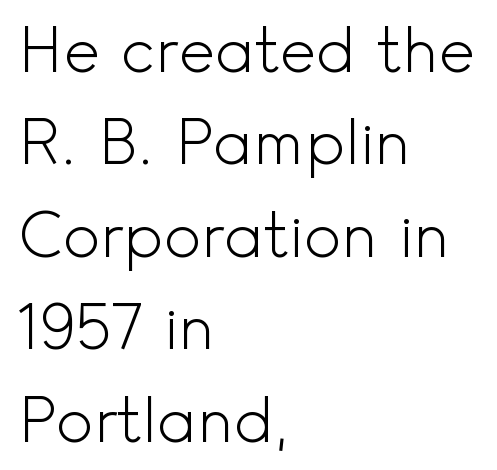
The image shows 62 px light sans-serif type, upright; set left-aligned, normal line spacing (1.49x), normal letter spacing, not underlined; a small x-height.
